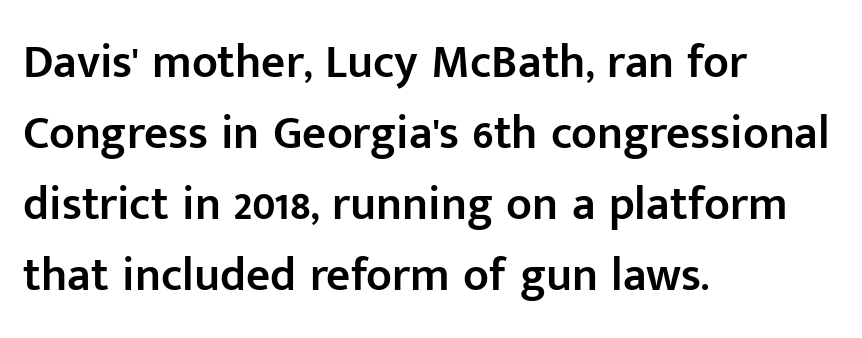
Q: Is the text bold? A: Semi-bold.
Q: Is the text italic (slanted)? A: No, it is upright.
Q: Is the typeface a serif or a sans-serif typeface? A: Sans-serif.
Q: Is the text underlined? A: No.
Q: How is the paragraph aligned? A: Left-aligned.
Q: Is the spacing between letters normal or unusually wide? A: Normal.
Q: Is the spacing between lines tight, normal or loose? A: Normal.
Q: Width (condensed, normal, or wide)? A: Normal.
Q: Stroke contrast? A: Low.
Q: x-height? A: Medium.
Q: Monospaced? A: No.
